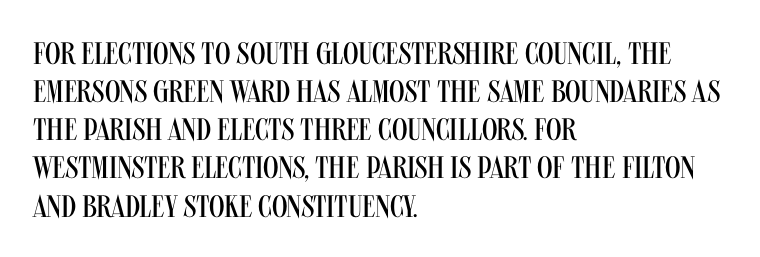
{"serif": "no", "italic": "no", "bold": "no", "weight": "regular", "width": "condensed", "stroke_contrast": "medium", "x_height": "large", "monospaced": "no", "underline": "no", "align": "left", "line_spacing_ratio": 1.23, "letter_spacing": "normal", "letter_spacing_em": 0.0, "glyph_px": 31}
